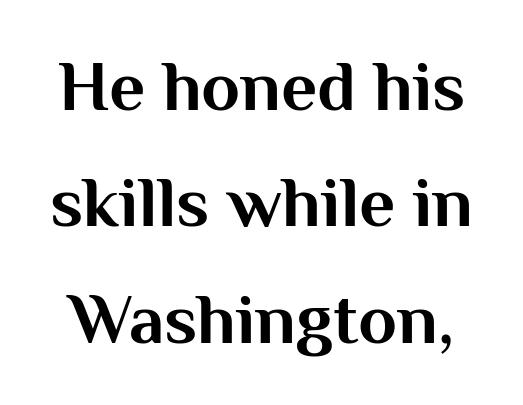
{"serif": "no", "italic": "no", "bold": "yes", "weight": "bold", "width": "normal", "stroke_contrast": "medium", "x_height": "medium", "monospaced": "no", "underline": "no", "line_spacing": "normal", "line_spacing_ratio": 1.64, "letter_spacing": "normal", "letter_spacing_em": 0.0, "glyph_px": 71}
